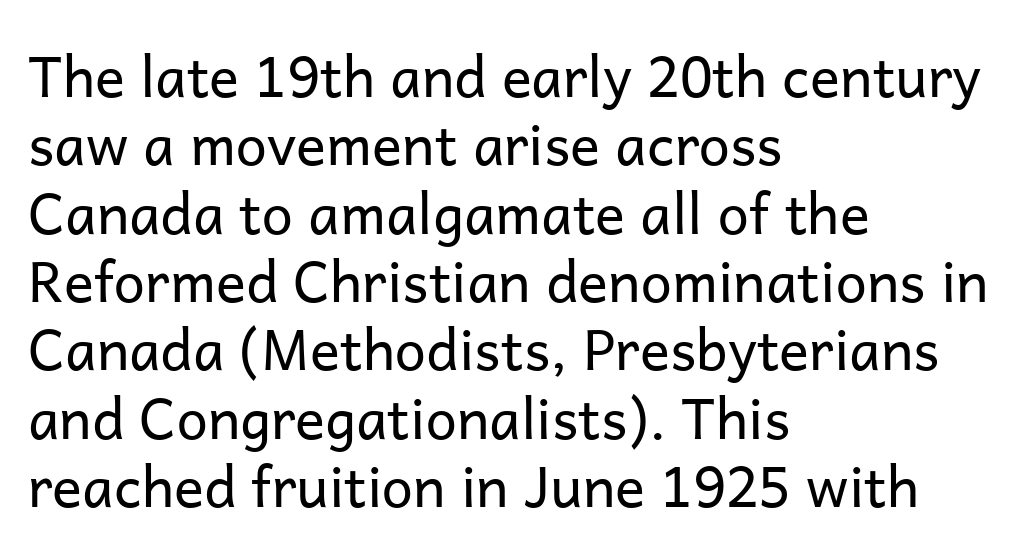
Q: Is the text bold? A: No.
Q: Is the text italic (slanted)? A: No, it is upright.
Q: Is the typeface a serif or a sans-serif typeface? A: Sans-serif.
Q: Is the text underlined? A: No.
Q: How is the paragraph aligned? A: Left-aligned.
Q: Is the spacing between letters normal or unusually wide? A: Normal.
Q: Width (condensed, normal, or wide)? A: Normal.
Q: Stroke contrast? A: Low.
Q: x-height? A: Medium.
Q: Monospaced? A: No.
